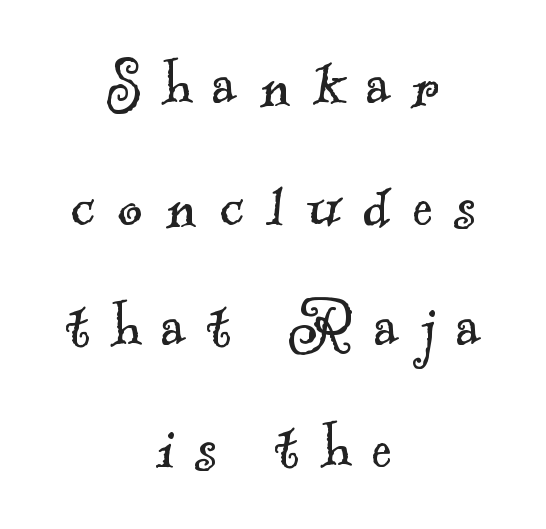
Q: Is the text bold? A: No.
Q: Is the typeface a serif or a sans-serif typeface? A: Serif.
Q: Is the text underlined? A: No.
Q: How is the paragraph aligned? A: Centered.
Q: Is the spacing between letters normal or unusually wide? A: Unusually wide.
Q: Is the spacing between lines tight, normal or loose? A: Normal.
Q: Width (condensed, normal, or wide)? A: Normal.
Q: x-height? A: Small.
Q: Monospaced? A: No.
